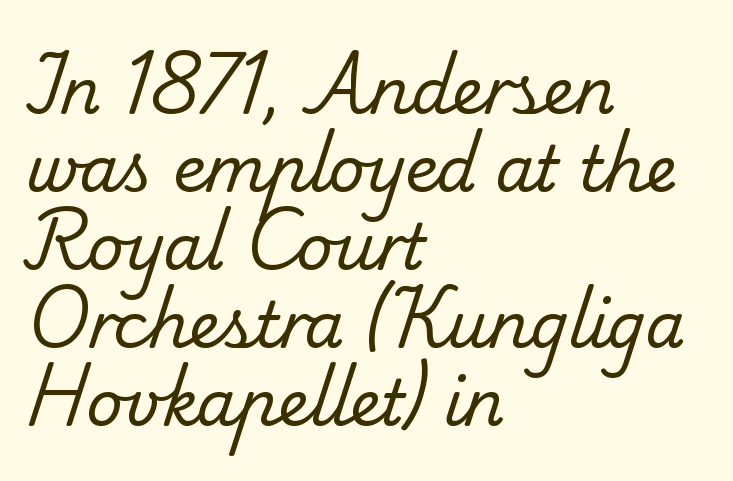
Q: Is the text bold? A: No.
Q: Is the typeface a serif or a sans-serif typeface? A: Serif.
Q: Is the text underlined? A: No.
Q: How is the paragraph aligned? A: Left-aligned.
Q: Is the spacing between letters normal or unusually wide? A: Normal.
Q: Width (condensed, normal, or wide)? A: Normal.
Q: Stroke contrast? A: Low.
Q: x-height? A: Small.
Q: Monospaced? A: No.
